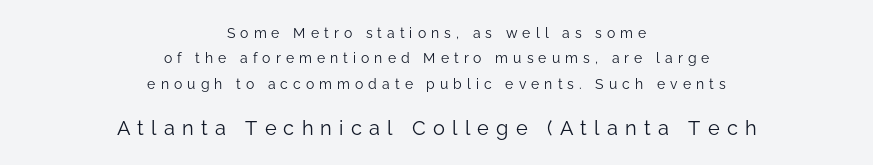
Q: Is the text bold? A: No.
Q: Is the text italic (slanted)? A: No, it is upright.
Q: Is the text underlined? A: No.
Q: How is the paragraph aligned? A: Centered.
Q: Is the spacing between letters normal or unusually wide? A: Unusually wide.
Q: Which block of text is set in a larger size, the first (top) or the second (bottom)? A: The second (bottom) one.
